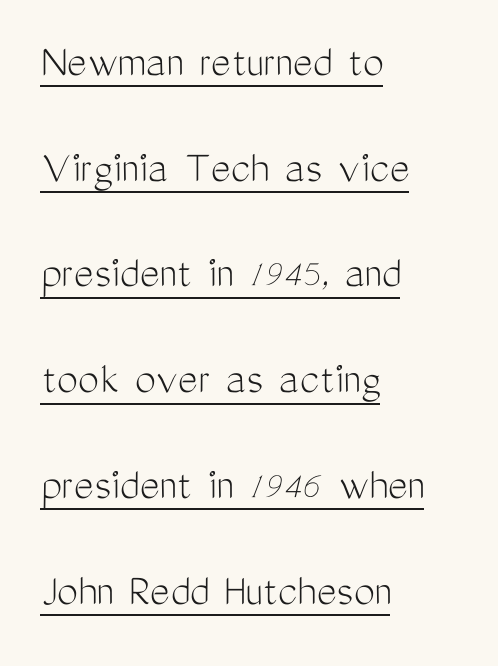
A roman cut, with each character standing at attention. Caption: face not bold, strokes unweighted. The lines in this sample share a left origin and differ only in where they stop. Do the characters align in a grid? No, the font is proportional. What's the leading like? Stretched, with rows far apart. The line texture is even and compact thanks to regular tracking.
